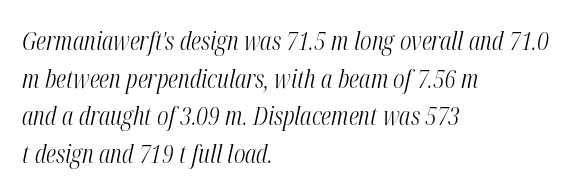
Regular leading. Notice how the passage keeps a crisp vertical edge on the left only. Stems here are at most as thick as an everyday book face. The whole block is typeset with a tilt. Rule under the text: the space is simply empty. The gaps between neighbouring characters are ordinary and unremarkable.
